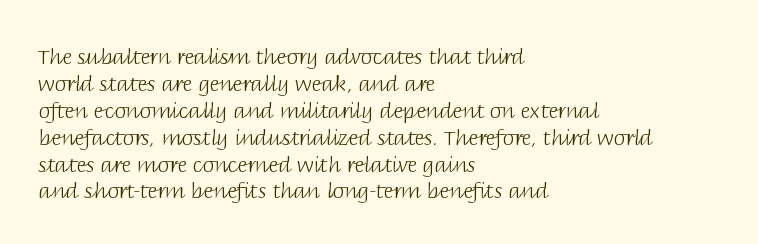
{"italic": "no", "bold": "no", "underline": "no", "align": "left", "line_spacing": "normal", "line_spacing_ratio": 1.28, "letter_spacing": "normal", "letter_spacing_em": 0.0, "glyph_px": 21}
